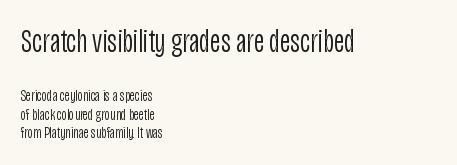
These lines stack with their left ends in a neat column. The rendering uses natural spacing where letterforms have individual widths. The face used here is a sans, in the tradition of grotesques and geometrics. No letter is thick-stroked: the sample isn't bold.
